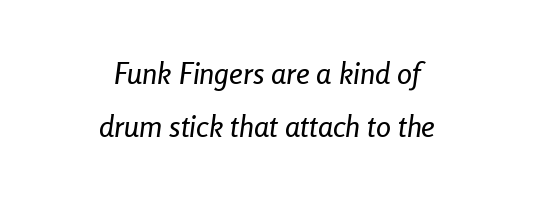
{"italic": "yes", "lean": "right", "slant_degrees": 8, "width": "condensed", "stroke_contrast": "low", "x_height": "medium", "monospaced": "no", "underline": "no", "align": "center", "line_spacing_ratio": 1.76, "letter_spacing": "normal", "letter_spacing_em": 0.0, "glyph_px": 30}
